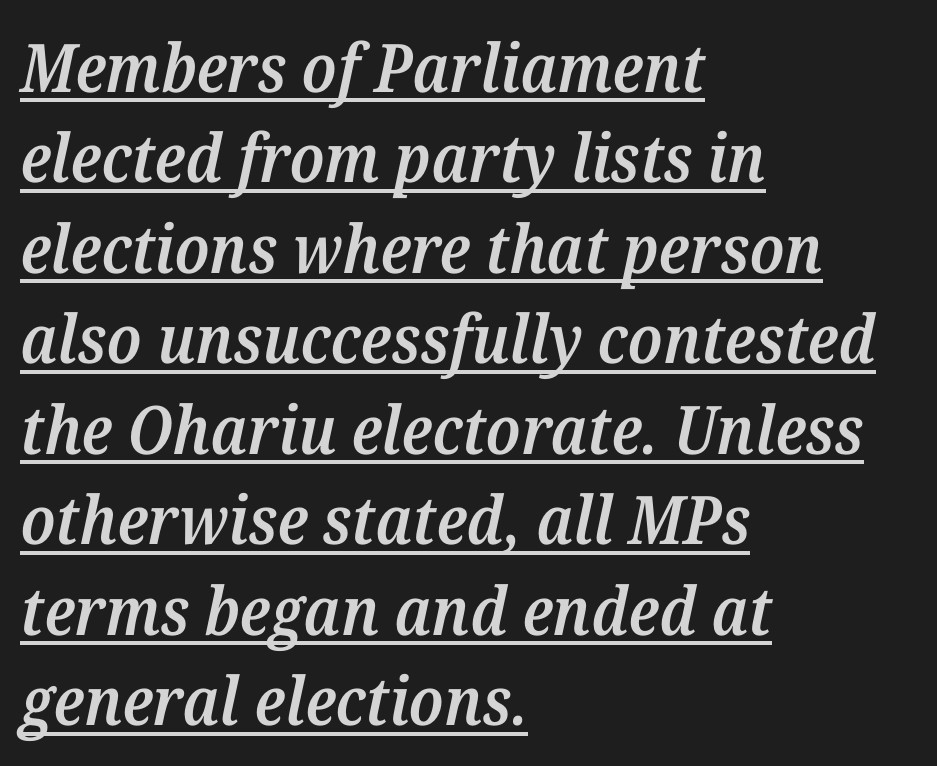
Q: Is the text bold? A: Semi-bold.
Q: Is the text italic (slanted)? A: Yes, it leans right by about 12 degrees.
Q: Is the typeface a serif or a sans-serif typeface? A: Serif.
Q: Is the text underlined? A: Yes.
Q: How is the paragraph aligned? A: Left-aligned.
Q: Is the spacing between letters normal or unusually wide? A: Normal.
Q: Is the spacing between lines tight, normal or loose? A: Normal.
Q: Width (condensed, normal, or wide)? A: Normal.
Q: Stroke contrast? A: Medium.
Q: x-height? A: Medium.
Q: Monospaced? A: No.
